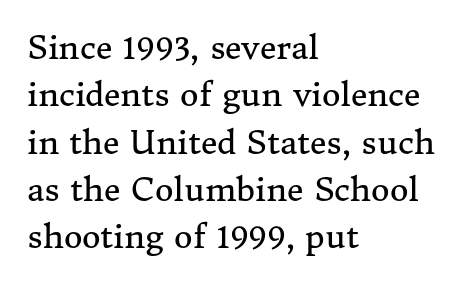
{"serif": "yes", "italic": "no", "bold": "no", "weight": "regular", "width": "normal", "stroke_contrast": "medium", "x_height": "medium", "monospaced": "no", "underline": "no", "align": "left", "line_spacing": "normal", "line_spacing_ratio": 1.48, "letter_spacing": "normal", "letter_spacing_em": 0.0, "glyph_px": 32}
